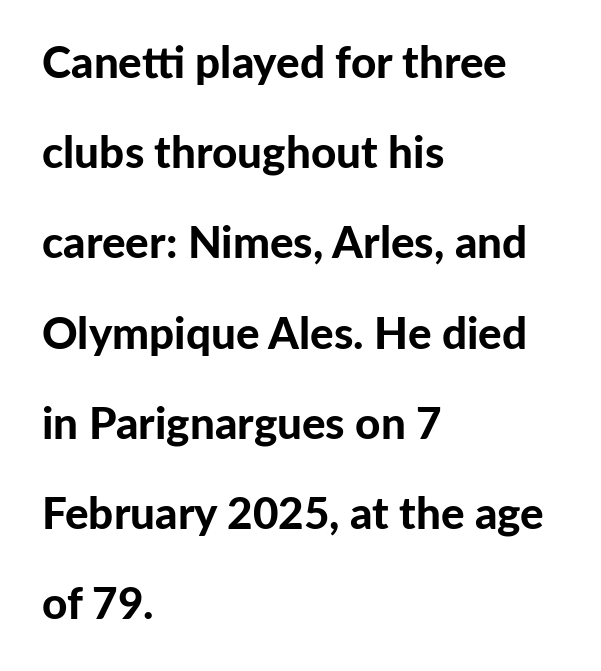
Inter-character spacing is left at the font's built-in metrics. The sample has been set heavy, in full bold. This sample has the flowing, uneven cadence of proportional lettering. Stroke terminals: plain, sans-serif.
